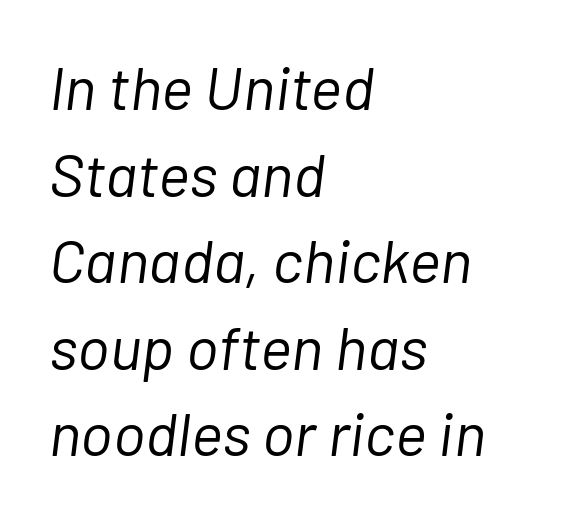
The image shows 61 px light type, italic (leaning right); set left-aligned, normal line spacing (1.42x), normal letter spacing, not underlined; low stroke contrast and a medium x-height.
